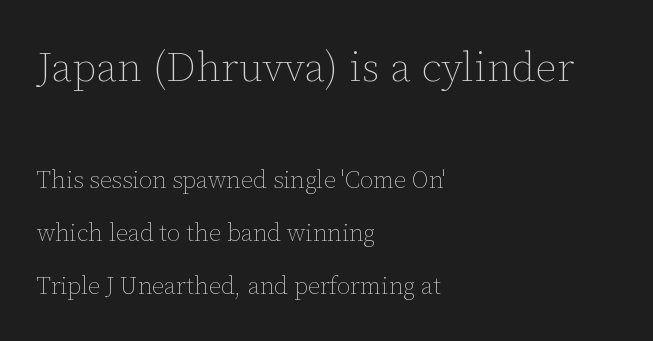
{"italic": "no", "bold": "no", "weight": "thin", "width": "normal", "stroke_contrast": "low", "x_height": "medium", "monospaced": "no", "underline": "no", "align": "left", "line_spacing": "loose", "line_spacing_ratio": 2.21, "letter_spacing": "normal", "letter_spacing_em": 0.0, "larger_block": "first", "size_ratio": 1.75, "glyph_px": 42}
